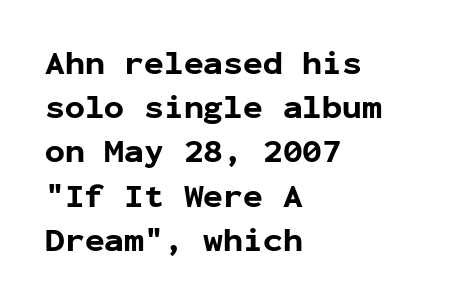
Italic? Not at all — the glyphs are vertical. Reading down the column, the eye jumps a familiar distance to each next line. Looks like terminal output: every glyph gets an equal slot. Descenders hang freely into open space.
